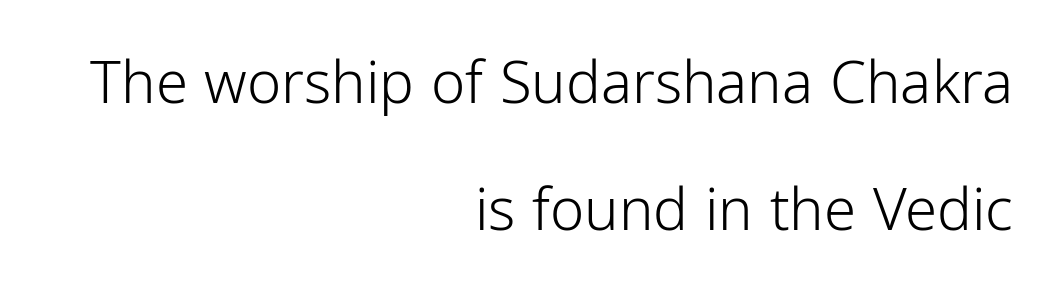
The font is comparable to plain body text, perhaps lighter. One glance says open: line gaps are wider than usual. This sample uses a sans-serif face. The rendering keeps characters at their native spacing. Is the block centered? No — it sits flush against the right margin. Check the space under the baseline: it is left empty.
